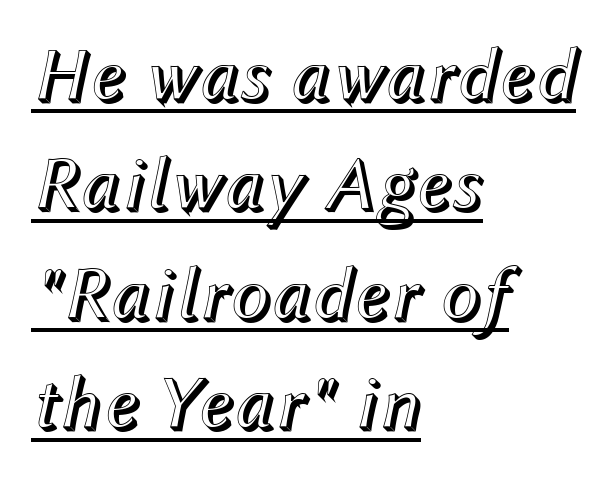
{"italic": "yes", "lean": "right", "slant_degrees": 12, "width": "normal", "x_height": "medium", "monospaced": "no", "underline": "yes", "align": "left", "line_spacing": "normal", "line_spacing_ratio": 1.44, "letter_spacing": "normal", "letter_spacing_em": 0.0, "glyph_px": 76}
